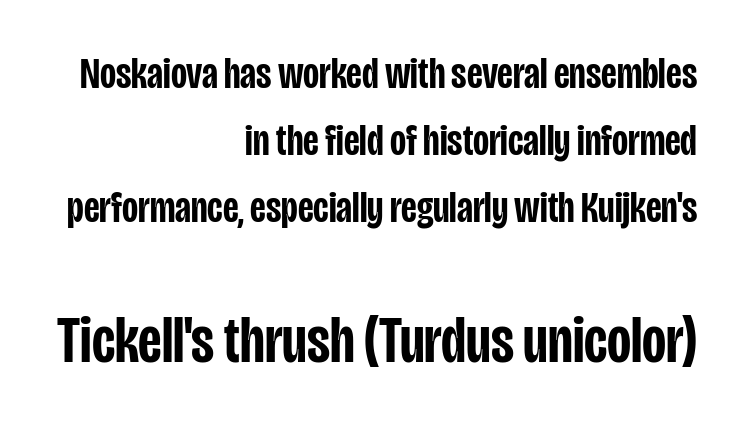
Q: Is the text bold? A: Semi-bold.
Q: Is the text italic (slanted)? A: No, it is upright.
Q: Is the typeface a serif or a sans-serif typeface? A: Sans-serif.
Q: Is the text underlined? A: No.
Q: How is the paragraph aligned? A: Right-aligned.
Q: Is the spacing between letters normal or unusually wide? A: Normal.
Q: Is the spacing between lines tight, normal or loose? A: Normal.
Q: Which block of text is set in a larger size, the first (top) or the second (bottom)? A: The second (bottom) one.
Q: Width (condensed, normal, or wide)? A: Condensed.
Q: Stroke contrast? A: Low.
Q: x-height? A: Large.
Q: Monospaced? A: No.
